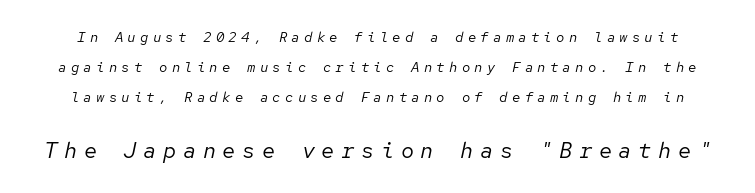
Letters rest on an invisible, unmarked baseline. The letters in the lower block stand taller than those in the block above. Here the glyphs are tracked loosely, breaking word shapes into spaced letters. The leading is generous, giving the passage an open texture. It's the slanting kind of type.
